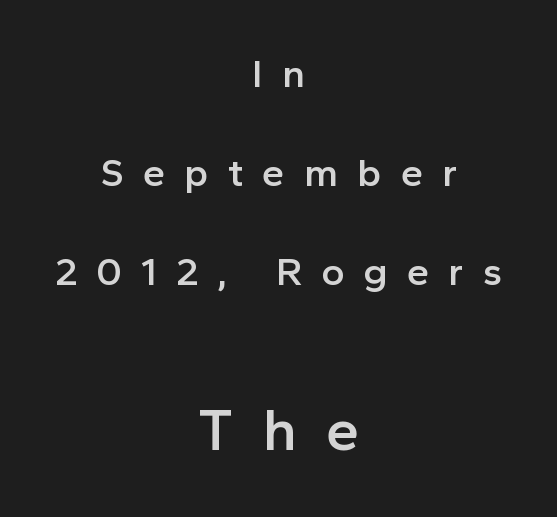
Q: Is the text bold? A: Semi-bold.
Q: Is the text italic (slanted)? A: No, it is upright.
Q: Is the typeface a serif or a sans-serif typeface? A: Sans-serif.
Q: Is the text underlined? A: No.
Q: How is the paragraph aligned? A: Centered.
Q: Is the spacing between letters normal or unusually wide? A: Unusually wide.
Q: Is the spacing between lines tight, normal or loose? A: Loose.
Q: Which block of text is set in a larger size, the first (top) or the second (bottom)? A: The second (bottom) one.
Q: Width (condensed, normal, or wide)? A: Normal.
Q: x-height? A: Medium.
Q: Monospaced? A: No.
